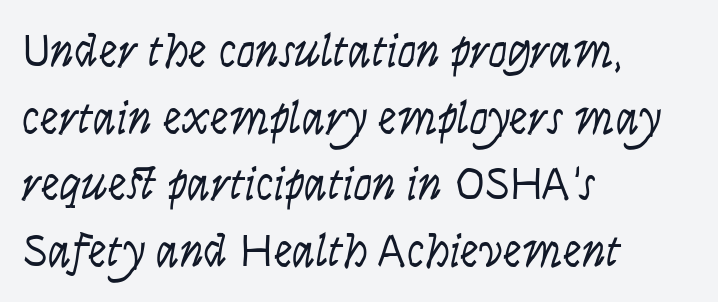
Q: Is the text bold? A: No.
Q: Is the text italic (slanted)? A: Yes, it leans right by about 9 degrees.
Q: Is the text underlined? A: No.
Q: How is the paragraph aligned? A: Left-aligned.
Q: Is the spacing between letters normal or unusually wide? A: Normal.
Q: Is the spacing between lines tight, normal or loose? A: Normal.
Q: Width (condensed, normal, or wide)? A: Condensed.
Q: Stroke contrast? A: Low.
Q: x-height? A: Large.
Q: Monospaced? A: No.
